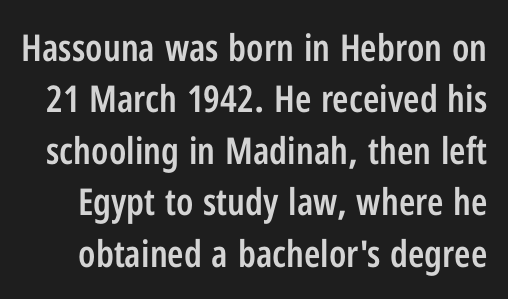
Q: Is the text bold? A: Semi-bold.
Q: Is the text italic (slanted)? A: No, it is upright.
Q: Is the typeface a serif or a sans-serif typeface? A: Sans-serif.
Q: Is the text underlined? A: No.
Q: Is the spacing between letters normal or unusually wide? A: Normal.
Q: Is the spacing between lines tight, normal or loose? A: Normal.
Q: Width (condensed, normal, or wide)? A: Condensed.
Q: Stroke contrast? A: Low.
Q: x-height? A: Medium.
Q: Monospaced? A: No.
